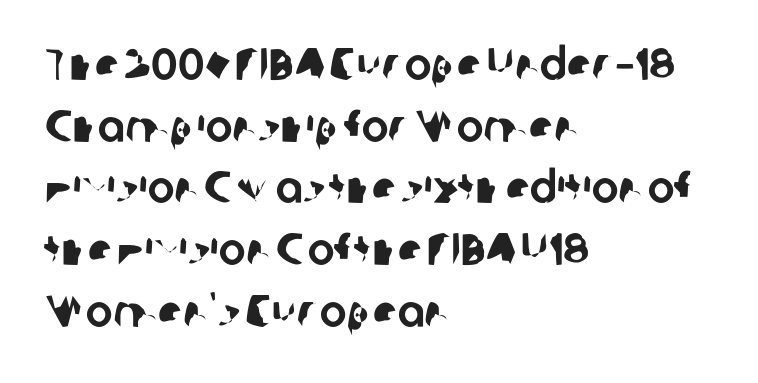
Q: Is the typeface a serif or a sans-serif typeface? A: Sans-serif.
Q: Is the text underlined? A: No.
Q: How is the paragraph aligned? A: Left-aligned.
Q: Is the spacing between letters normal or unusually wide? A: Normal.
Q: Is the spacing between lines tight, normal or loose? A: Normal.
Q: Width (condensed, normal, or wide)? A: Normal.
Q: Stroke contrast? A: Low.
Q: x-height? A: Medium.
Q: Monospaced? A: No.
